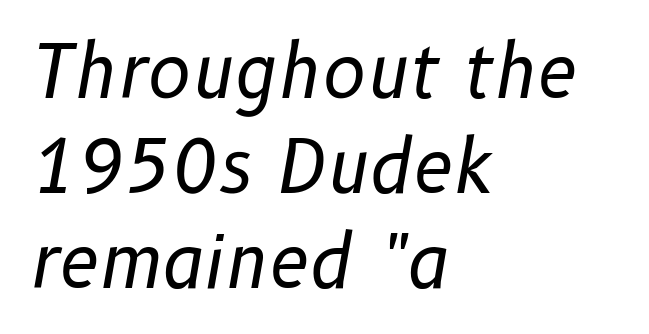
Nobody drew a line under any word here. Which margin do the lines hug? The left one — the right edge is uneven. Compared with ordinary roman type, these characters are visibly tilted. Caption: face not bold, strokes unweighted.
